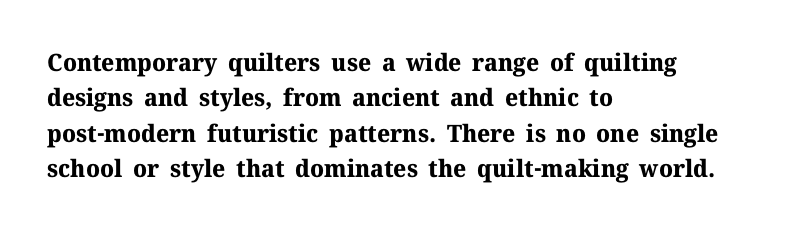
The baseline area is clear. Rendered with straight, roman letterforms. The face used here has the dense, thick strokes of a bold. One-word summary of the alignment: left.
